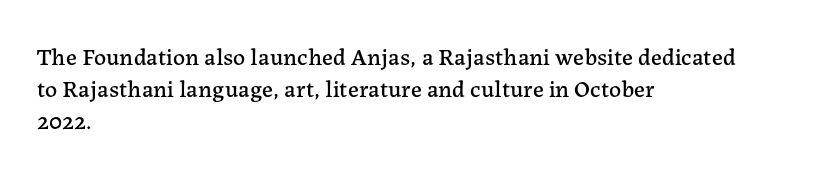
{"italic": "no", "underline": "no", "align": "left", "line_spacing": "normal", "line_spacing_ratio": 1.34, "letter_spacing": "normal", "letter_spacing_em": 0.0, "glyph_px": 24}
